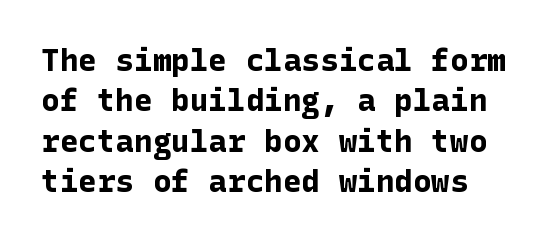
The image shows 31 px bold sans-serif type, upright; set normal line spacing (1.3x), normal letter spacing, not underlined; low stroke contrast and a medium x-height.
